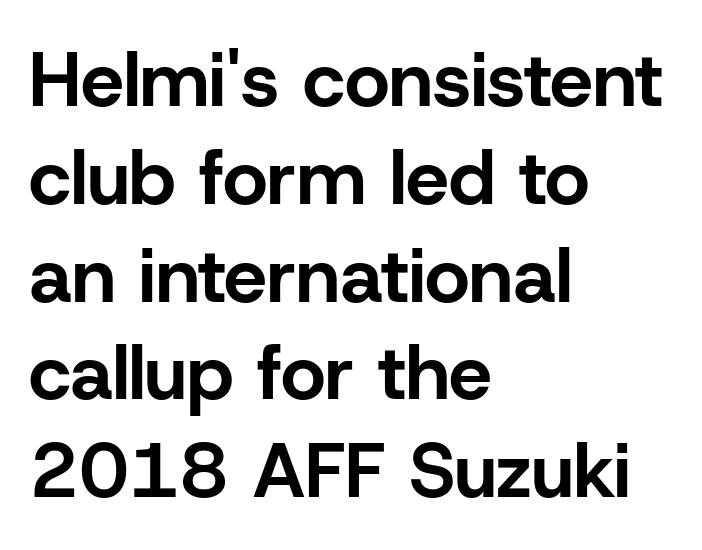
Q: Is the text bold? A: Yes.
Q: Is the text italic (slanted)? A: No, it is upright.
Q: Is the typeface a serif or a sans-serif typeface? A: Sans-serif.
Q: Is the text underlined? A: No.
Q: How is the paragraph aligned? A: Left-aligned.
Q: Is the spacing between letters normal or unusually wide? A: Normal.
Q: Is the spacing between lines tight, normal or loose? A: Normal.
Q: Width (condensed, normal, or wide)? A: Normal.
Q: Stroke contrast? A: Low.
Q: x-height? A: Medium.
Q: Monospaced? A: No.
